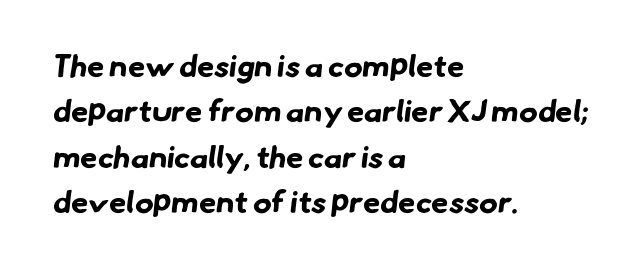
Letters rest on an invisible, unmarked baseline. Its strokes are broad and dark, the hallmark of bold type. Think of a printed novel: that variable character pitch is what you see here. Type style note: lacks serifs. The passage shown has conventional tracking throughout. A student would call this left alignment; a typographer would say flush left, rag right.
